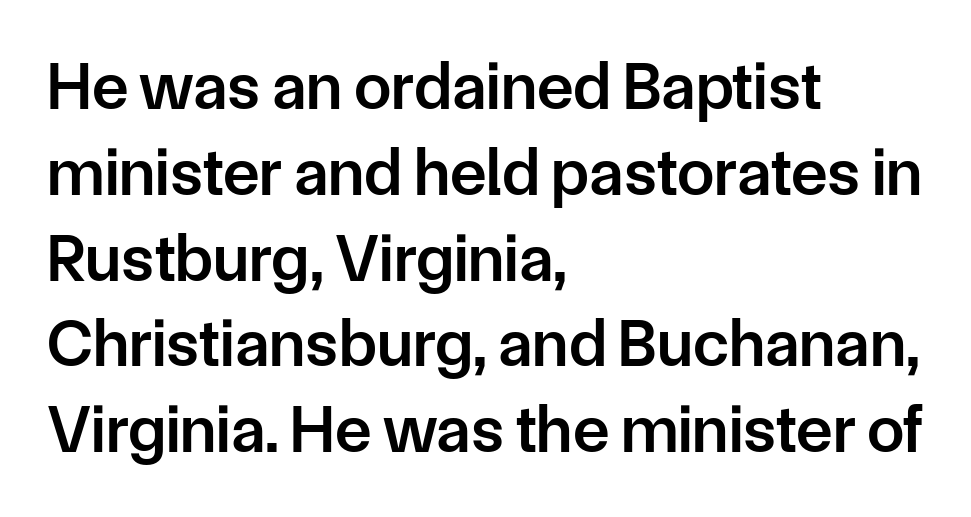
Q: Is the text bold? A: Semi-bold.
Q: Is the text italic (slanted)? A: No, it is upright.
Q: Is the typeface a serif or a sans-serif typeface? A: Sans-serif.
Q: Is the text underlined? A: No.
Q: How is the paragraph aligned? A: Left-aligned.
Q: Is the spacing between letters normal or unusually wide? A: Normal.
Q: Is the spacing between lines tight, normal or loose? A: Normal.
Q: Width (condensed, normal, or wide)? A: Normal.
Q: Stroke contrast? A: Low.
Q: x-height? A: Medium.
Q: Monospaced? A: No.
